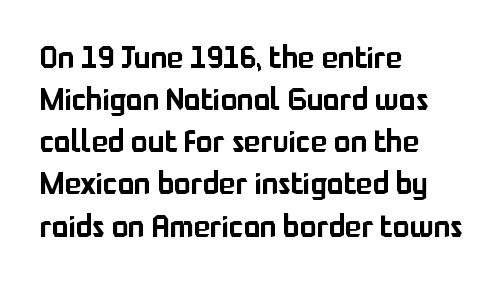
The image shows 31 px sans-serif type, upright; set left-aligned, normal line spacing (1.36x), normal letter spacing, not underlined; low stroke contrast and a medium x-height.
